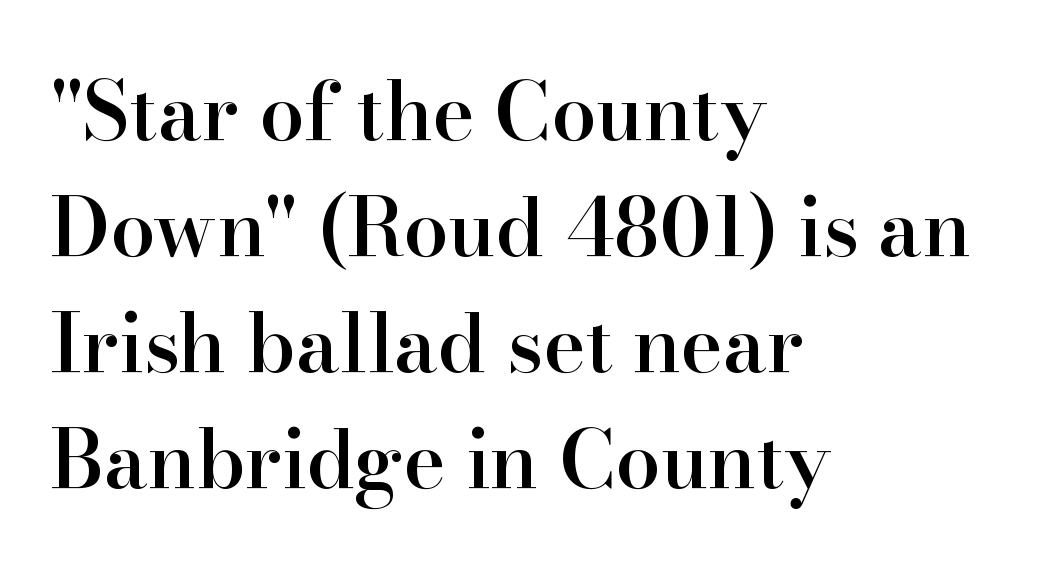
The image shows 80 px semibold serif type, upright; set left-aligned, normal line spacing (1.45x), normal letter spacing, not underlined; high stroke contrast and a small x-height.
